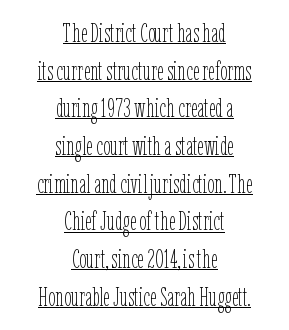
Default kerning and tracking; the words read as compact shapes. Line starts and ends both wander, symmetrically. Is this a heavy cut? Hardly; it is regular or lighter. Is there much room between lines? A standard amount, neither cramped nor airy.
